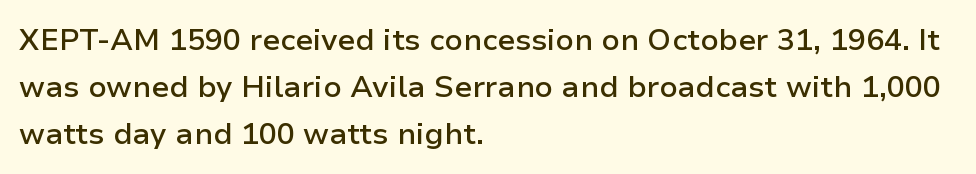
Layout note: lines flush left. Notice how the stems are strictly vertical — no italics here. The string is rendered with underlining switched off. The face used here is a sans, in the tradition of grotesques and geometrics.
